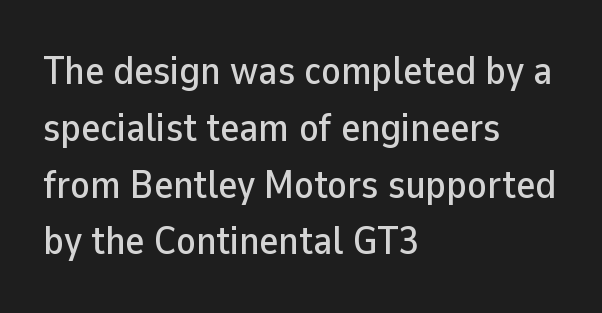
Q: Is the text italic (slanted)? A: No, it is upright.
Q: Is the typeface a serif or a sans-serif typeface? A: Sans-serif.
Q: Is the text underlined? A: No.
Q: How is the paragraph aligned? A: Left-aligned.
Q: Is the spacing between letters normal or unusually wide? A: Normal.
Q: Is the spacing between lines tight, normal or loose? A: Normal.
Q: Width (condensed, normal, or wide)? A: Normal.
Q: Stroke contrast? A: Low.
Q: x-height? A: Medium.
Q: Monospaced? A: No.
